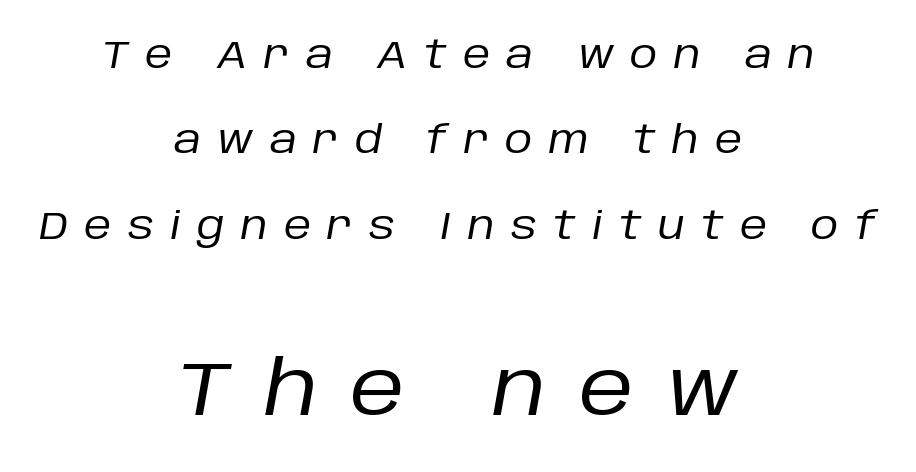
Q: Is the text bold? A: No.
Q: Is the text italic (slanted)? A: Yes, it leans right by about 10 degrees.
Q: Is the text underlined? A: No.
Q: How is the paragraph aligned? A: Centered.
Q: Is the spacing between letters normal or unusually wide? A: Unusually wide.
Q: Is the spacing between lines tight, normal or loose? A: Loose.
Q: Which block of text is set in a larger size, the first (top) or the second (bottom)? A: The second (bottom) one.
Q: Width (condensed, normal, or wide)? A: Normal.
Q: Stroke contrast? A: Low.
Q: x-height? A: Large.
Q: Monospaced? A: No.
